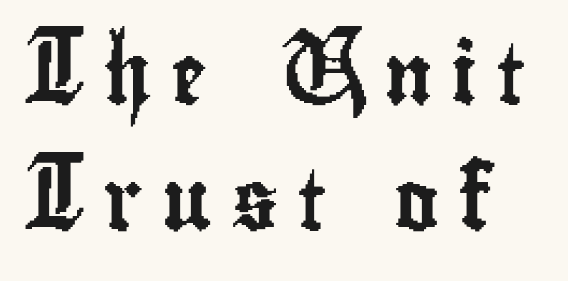
{"serif": "no", "italic": "no", "width": "condensed", "stroke_contrast": "low", "x_height": "small", "monospaced": "no", "underline": "no", "align": "left", "line_spacing": "loose", "line_spacing_ratio": 2.1, "letter_spacing": "wide", "letter_spacing_em": 0.32, "glyph_px": 60}
